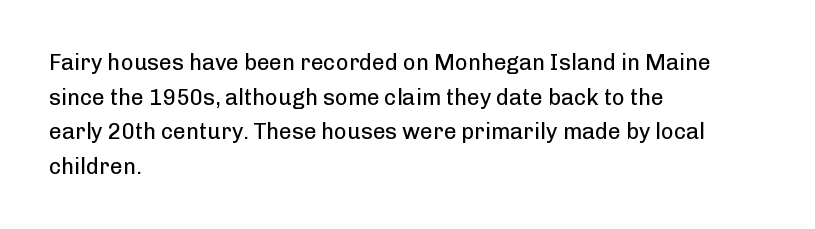
Which margin do the lines hug? The left one — the right edge is uneven. This is roman type, the default non-slanted kind. Summary of vertical rhythm: regular, with standard interline spacing. These glyphs show unthickened strokes, regular width or finer. The rendering keeps characters at their native spacing. The gap between lines stays unmarked.
